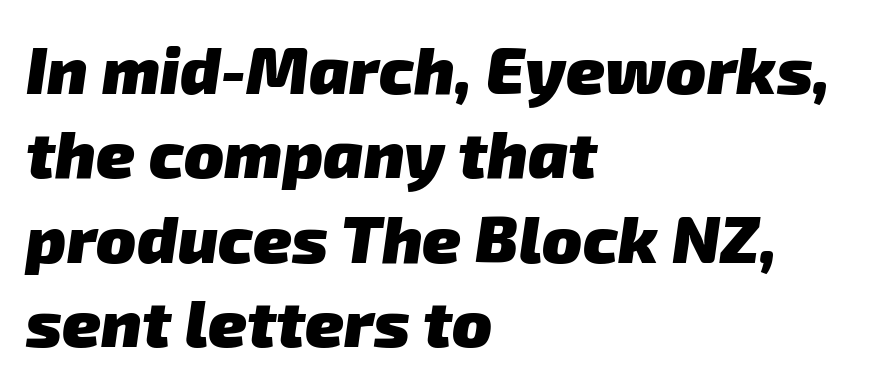
{"serif": "no", "bold": "yes", "weight": "heavy", "width": "normal", "stroke_contrast": "low", "x_height": "medium", "monospaced": "no", "underline": "no", "align": "left", "line_spacing": "normal", "line_spacing_ratio": 1.28, "letter_spacing": "normal", "letter_spacing_em": 0.0, "glyph_px": 66}
